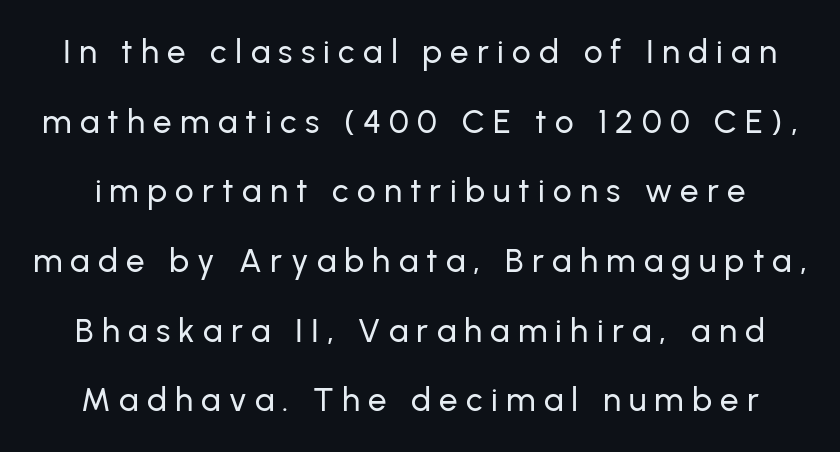
The type family on display is of the sans-serif kind. Vertical spacing — loose. Tracking here is generous; glyphs stand well apart from one another. Plain, unruled lines of type. This is roman type, the default non-slanted kind.
